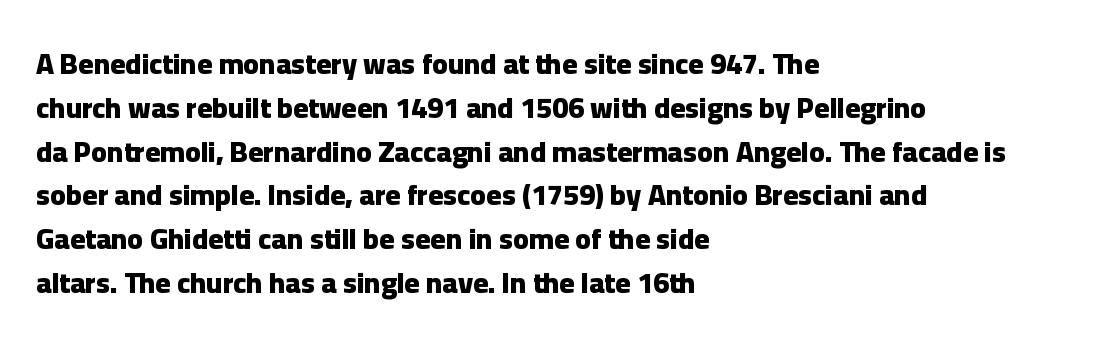
Nobody drew a line under any word here. Nothing sits at the stroke ends, so this counts as sans-serif. Typographic density is high because the face is bold. The letters advance in unequal steps, a hallmark of proportional type. The line texture is even and compact thanks to regular tracking.
